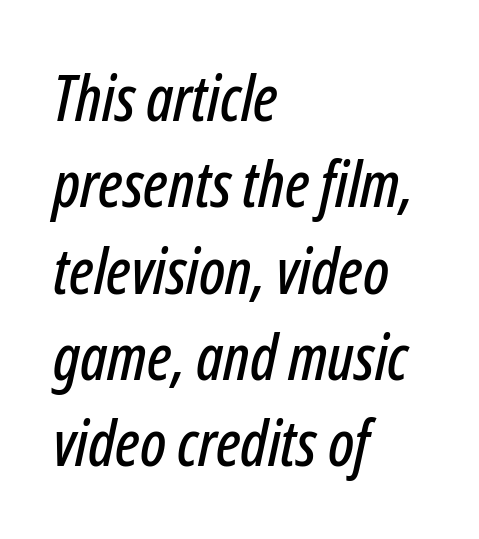
Q: Is the text italic (slanted)? A: Yes, it leans right by about 12 degrees.
Q: Is the text underlined? A: No.
Q: How is the paragraph aligned? A: Left-aligned.
Q: Is the spacing between letters normal or unusually wide? A: Normal.
Q: Is the spacing between lines tight, normal or loose? A: Normal.
Q: Width (condensed, normal, or wide)? A: Condensed.
Q: Stroke contrast? A: Low.
Q: x-height? A: Medium.
Q: Monospaced? A: No.
